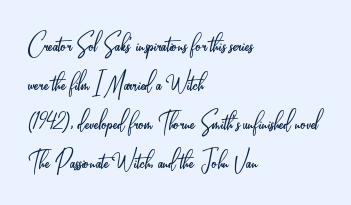
Check where the strokes stop: nothing finishes them off — pure sans. A student would call this left alignment; a typographer would say flush left, rag right. The letters advance in unequal steps, a hallmark of proportional type. Unmarked baselines from the first word to the last. Each word holds together tightly as a unit, with standard inter-letter gaps.
